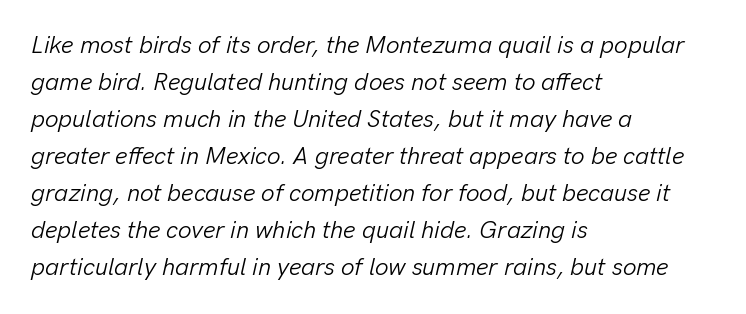
{"italic": "yes", "lean": "right", "slant_degrees": 13, "bold": "no", "underline": "no", "align": "left", "line_spacing": "normal", "line_spacing_ratio": 1.54, "letter_spacing": "normal", "letter_spacing_em": 0.0, "glyph_px": 24}
